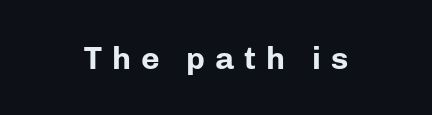
{"serif": "no", "italic": "no", "bold": "yes", "weight": "bold", "width": "normal", "stroke_contrast": "low", "x_height": "medium", "monospaced": "no", "underline": "no", "align": "center", "letter_spacing": "wide", "letter_spacing_em": 0.31, "glyph_px": 32}
